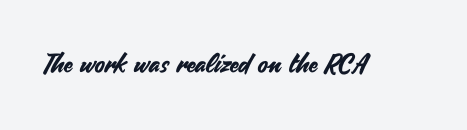
The image shows 26 px text type; set normal letter spacing, not underlined.
